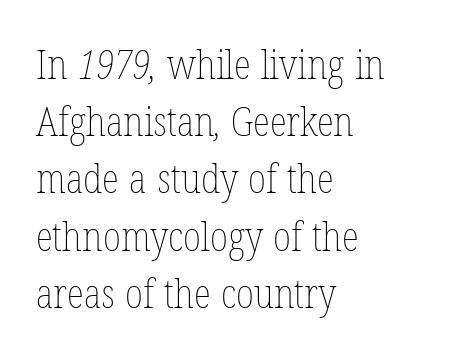
Short note: letters normally spaced. The words here are not underlined. In terms of leading, this rendering sits right in the middle. Left-aligned paragraph, ragged on the right.
